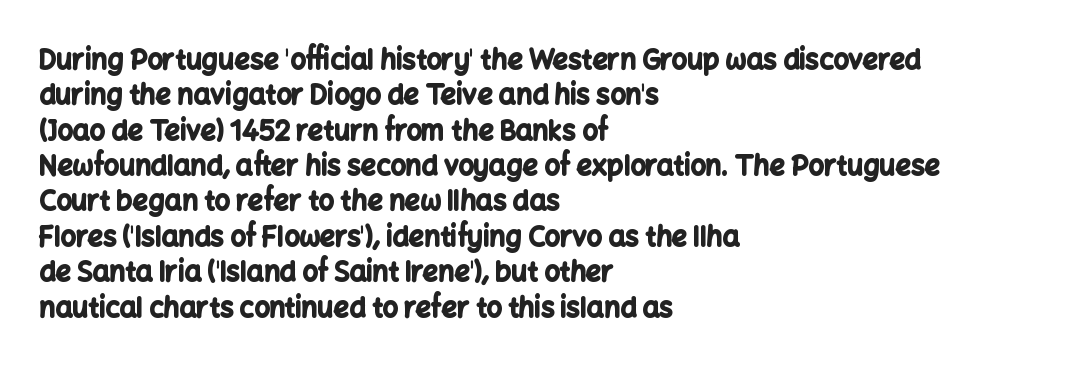
A clean baseline with only descenders dipping below it. These lines stack with their left ends in a neat column. Regular leading. Pretty heavy lettering here — definitely bold. Does extra space separate the letters? No, they use regular spacing.
